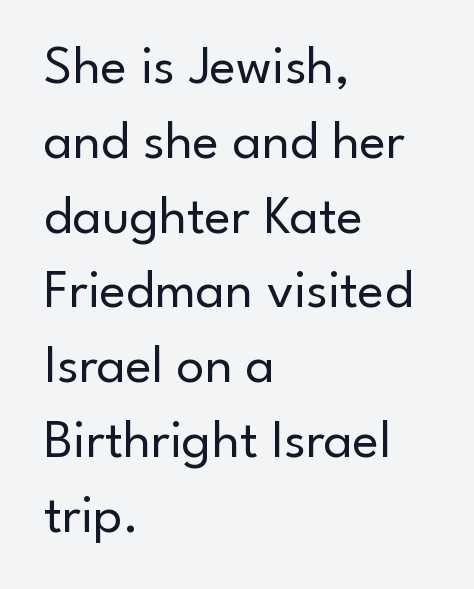
{"serif": "no", "italic": "no", "bold": "no", "weight": "regular", "width": "normal", "stroke_contrast": "low", "x_height": "small", "monospaced": "no", "underline": "no", "align": "left", "line_spacing": "normal", "line_spacing_ratio": 1.36, "letter_spacing": "normal", "letter_spacing_em": 0.0, "glyph_px": 55}
